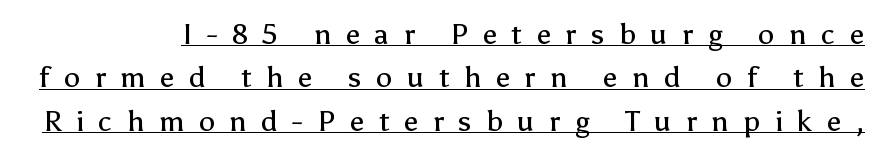
{"serif": "no", "italic": "no", "bold": "no", "weight": "regular", "width": "normal", "stroke_contrast": "low", "x_height": "medium", "monospaced": "no", "underline": "yes", "line_spacing": "normal", "line_spacing_ratio": 1.5, "letter_spacing": "wide", "letter_spacing_em": 0.5, "glyph_px": 29}
